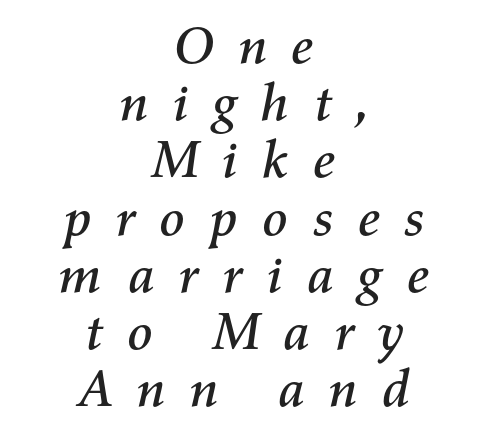
The image shows 53 px text type, italic (leaning right); set centered, tight line spacing (1.08x), unusually wide letter spacing (+0.41 em), not underlined; medium stroke contrast and a medium x-height.
